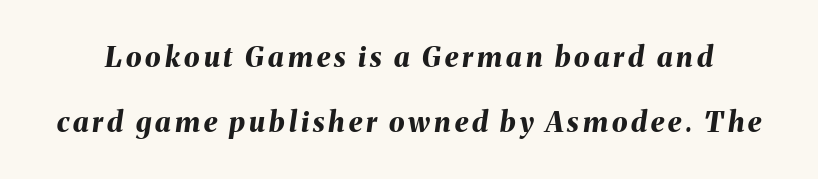
Varying glyph widths throughout — classic text-font behaviour. Look at the stroke-to-counter ratio: heavy, a bold. Plain, unruled lines of type. Observe the lean: these are italic letterforms.
